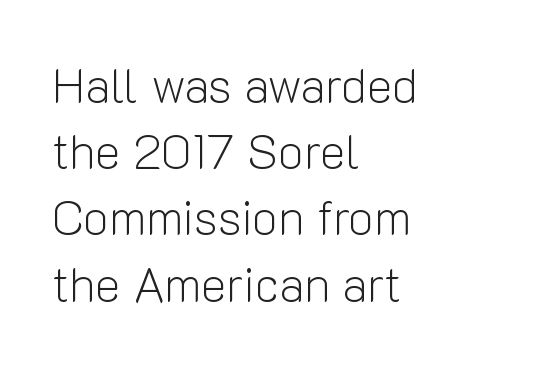
{"serif": "no", "italic": "no", "bold": "no", "weight": "light", "width": "normal", "stroke_contrast": "low", "x_height": "medium", "monospaced": "no", "underline": "no", "align": "left", "line_spacing": "normal", "line_spacing_ratio": 1.38, "letter_spacing": "normal", "letter_spacing_em": 0.0, "glyph_px": 48}
